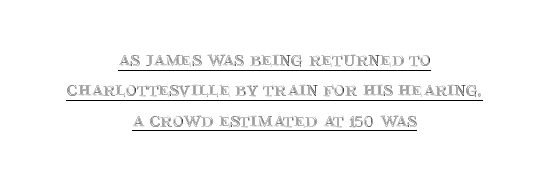
The image shows 21 px text type, upright; set centered, normal line spacing (1.45x), normal letter spacing, underlined.
